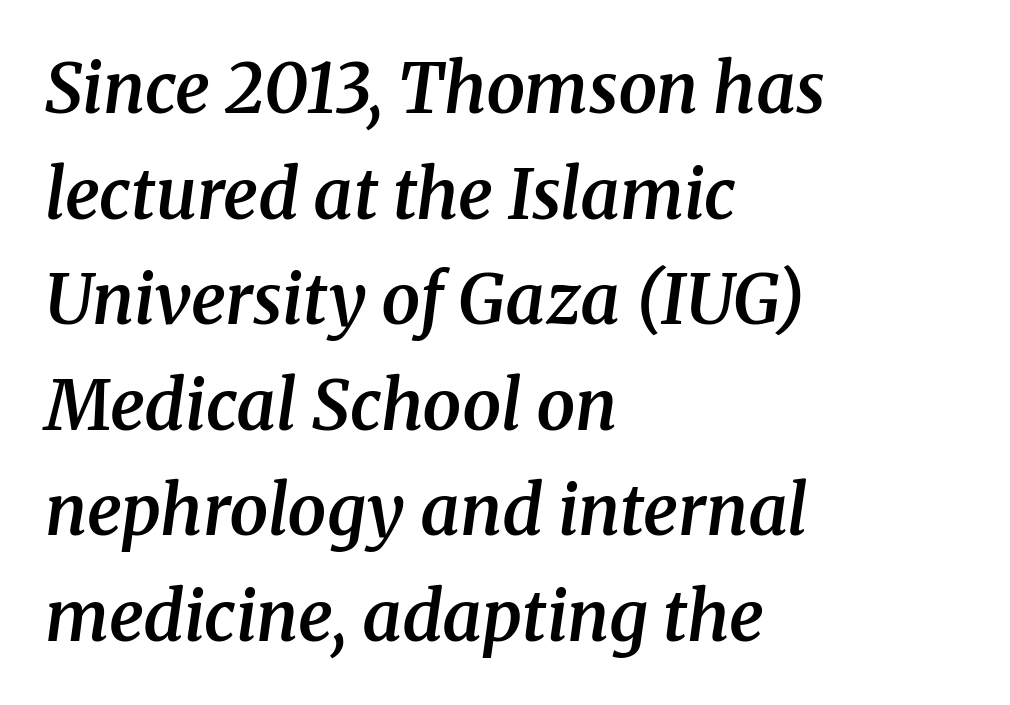
Normally led — the rows are evenly, conventionally spaced. Descenders hang freely into open space. Would a proofreader flag this as italicized? Yes. Does extra space separate the letters? No, they use regular spacing.
